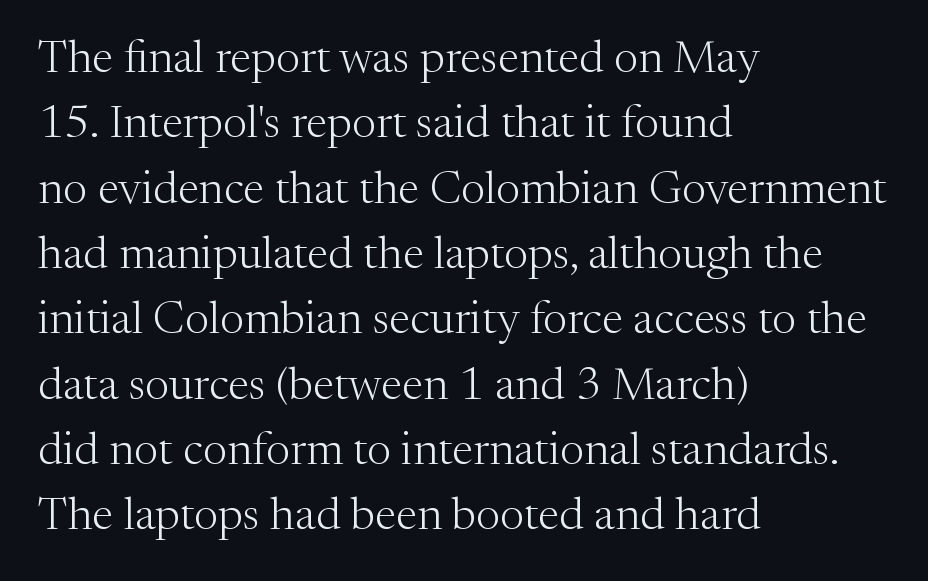
Q: Is the text bold? A: No.
Q: Is the text italic (slanted)? A: No, it is upright.
Q: Is the typeface a serif or a sans-serif typeface? A: Serif.
Q: Is the text underlined? A: No.
Q: How is the paragraph aligned? A: Left-aligned.
Q: Is the spacing between letters normal or unusually wide? A: Normal.
Q: Is the spacing between lines tight, normal or loose? A: Normal.
Q: Width (condensed, normal, or wide)? A: Normal.
Q: Stroke contrast? A: Medium.
Q: x-height? A: Medium.
Q: Monospaced? A: No.
